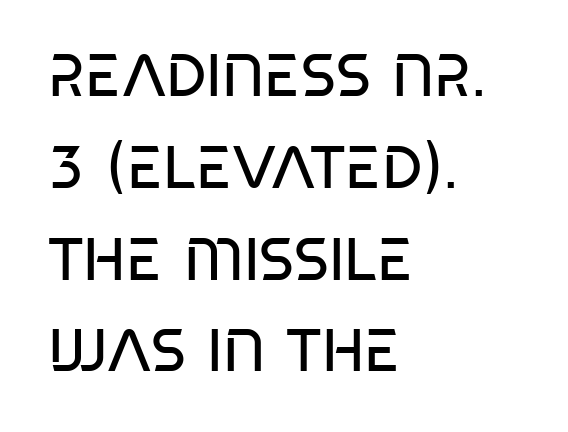
Q: Is the text bold? A: No.
Q: Is the typeface a serif or a sans-serif typeface? A: Sans-serif.
Q: Is the text underlined? A: No.
Q: How is the paragraph aligned? A: Left-aligned.
Q: Is the spacing between letters normal or unusually wide? A: Normal.
Q: Is the spacing between lines tight, normal or loose? A: Normal.
Q: Width (condensed, normal, or wide)? A: Condensed.
Q: Stroke contrast? A: Low.
Q: x-height? A: Large.
Q: Monospaced? A: No.
